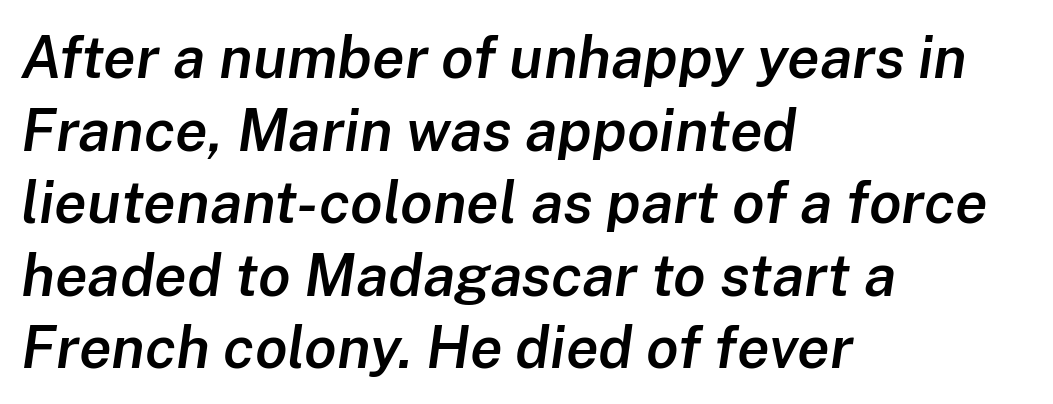
The image shows 59 px semibold type, italic (leaning right); set left-aligned, line spacing 1.23x, normal letter spacing, not underlined; low stroke contrast and a medium x-height.
